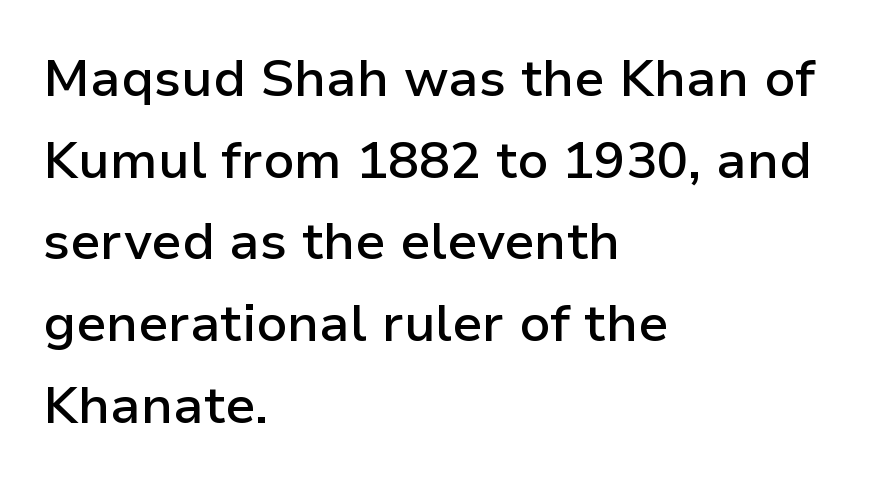
The image shows 52 px semibold sans-serif type, upright; set left-aligned, normal line spacing (1.57x), normal letter spacing, not underlined; low stroke contrast and a medium x-height.
